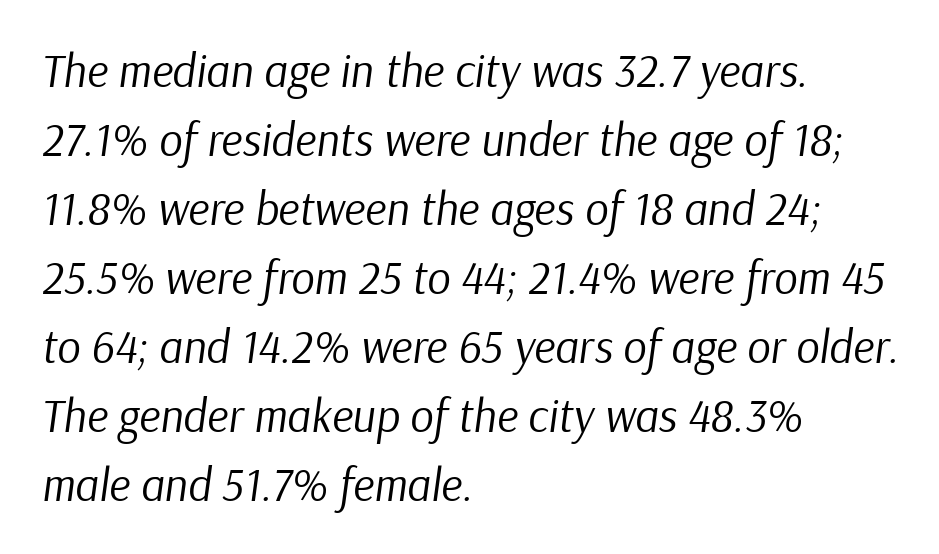
{"italic": "yes", "lean": "right", "slant_degrees": 9, "bold": "no", "weight": "regular", "width": "normal", "stroke_contrast": "low", "x_height": "medium", "monospaced": "no", "underline": "no", "align": "left", "line_spacing": "normal", "line_spacing_ratio": 1.5, "letter_spacing": "normal", "letter_spacing_em": 0.0, "glyph_px": 46}
